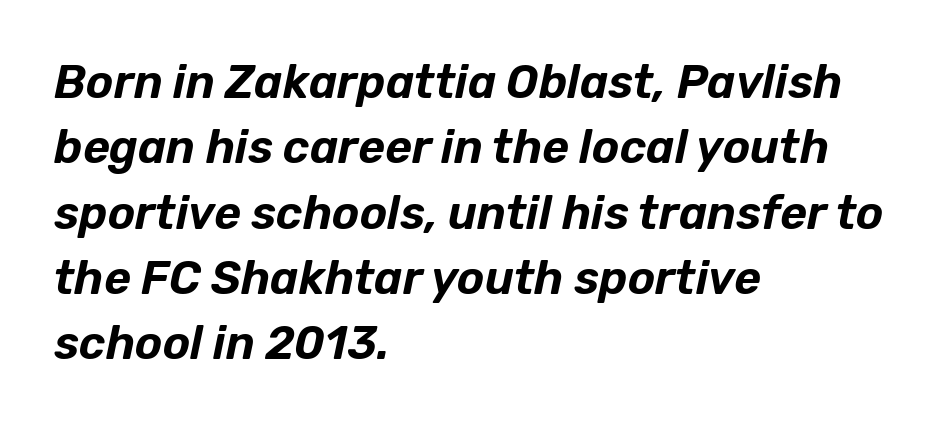
Q: Is the text italic (slanted)? A: Yes, it leans right by about 12 degrees.
Q: Is the text underlined? A: No.
Q: How is the paragraph aligned? A: Left-aligned.
Q: Is the spacing between letters normal or unusually wide? A: Normal.
Q: Is the spacing between lines tight, normal or loose? A: Normal.
Q: Width (condensed, normal, or wide)? A: Normal.
Q: Stroke contrast? A: Low.
Q: x-height? A: Medium.
Q: Monospaced? A: No.
